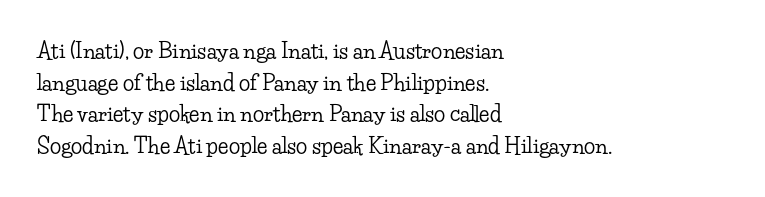
{"italic": "no", "underline": "no", "align": "left", "line_spacing": "normal", "line_spacing_ratio": 1.51, "letter_spacing": "normal", "letter_spacing_em": 0.0, "glyph_px": 21}
